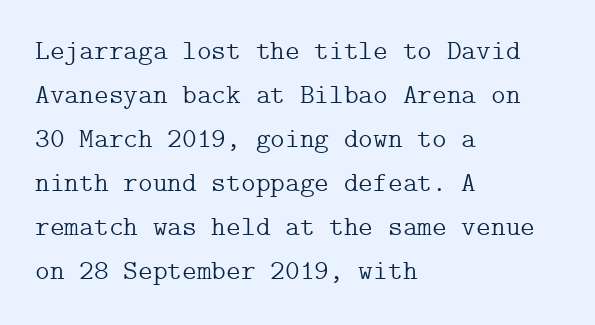
Students, observe: this is what conventionally led text looks like. Is the type heavy? It reads as light-to-regular instead. Honestly, there is no underline to notice here at all. The lines are quadded left. This sample uses an upright cut, with every glyph sitting square on the baseline. Glyph-to-glyph distance matches everyday printed text.
